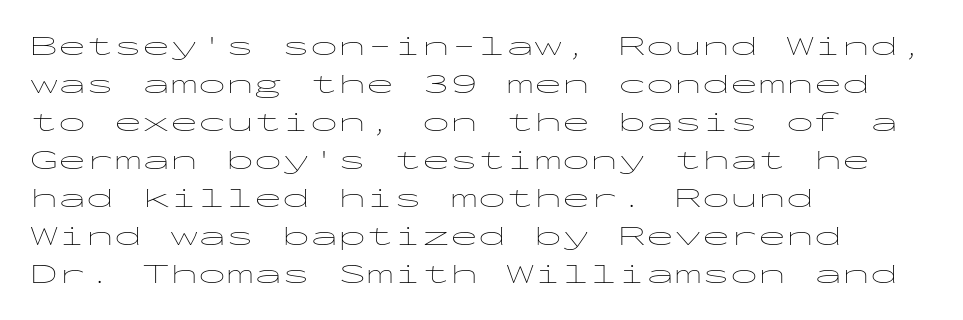
Spacing between characters is what you'd get straight out of the box. Heaviness? Minimal to ordinary, like unemphasized prose. This is roman type, the default non-slanted kind. Nope, no serifs anywhere on these letters. Baseline-to-baseline distance is the conventional proportion of letter height.
